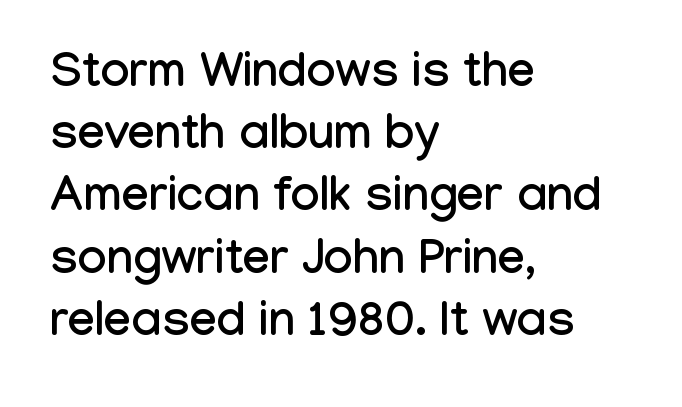
A student would call this left alignment; a typographer would say flush left, rag right. Descenders hang freely into open space. These lines were composed using upright roman letters. Leading matches the norm, producing a regular column. The face used here is a sans, in the tradition of grotesques and geometrics. The tracking reads as untouched default to a designer's eye.
